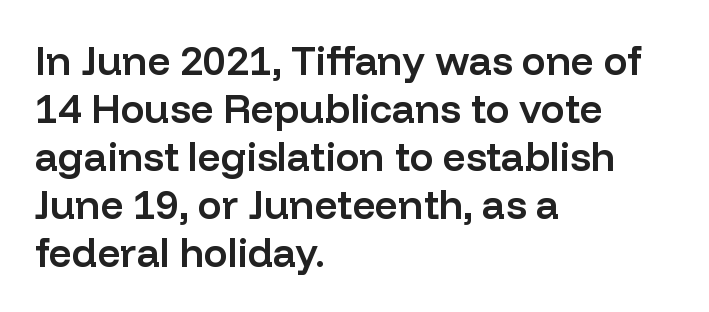
Q: Is the text bold? A: Semi-bold.
Q: Is the text italic (slanted)? A: No, it is upright.
Q: Is the typeface a serif or a sans-serif typeface? A: Sans-serif.
Q: Is the text underlined? A: No.
Q: How is the paragraph aligned? A: Left-aligned.
Q: Is the spacing between letters normal or unusually wide? A: Normal.
Q: Width (condensed, normal, or wide)? A: Normal.
Q: Stroke contrast? A: Low.
Q: x-height? A: Medium.
Q: Monospaced? A: No.
